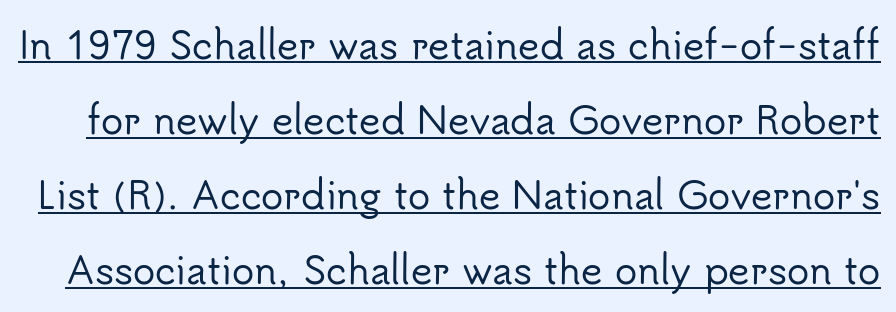
Vertical spacing — loose. The characters display no serif detailing; their extremities are plain. Looks like regular typesetting: each glyph gets only the width it needs. Looks like someone drew a line under every word here. Ordinary non-slanted type is in use.
